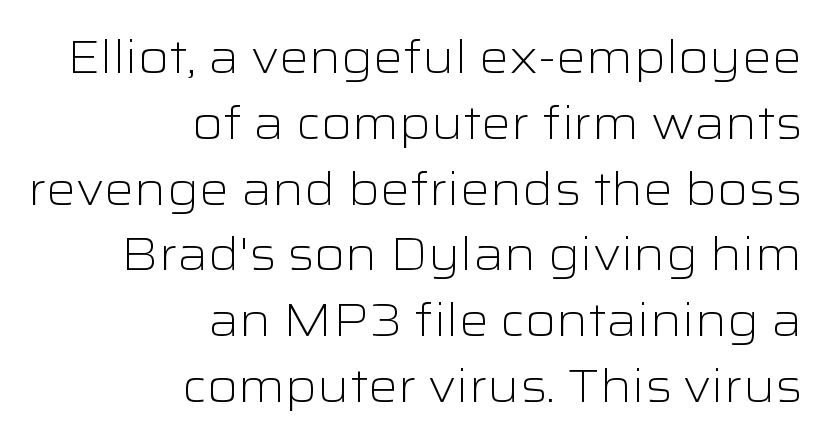
The image shows 47 px light, wide sans-serif type, upright; set right-aligned, normal line spacing (1.4x), normal letter spacing, not underlined; low stroke contrast and a medium x-height.
